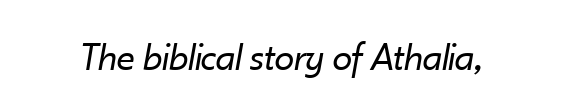
{"italic": "yes", "lean": "right", "slant_degrees": 10, "bold": "no", "weight": "regular", "width": "normal", "stroke_contrast": "low", "x_height": "small", "monospaced": "no", "underline": "no", "letter_spacing": "normal", "letter_spacing_em": 0.0, "glyph_px": 40}
